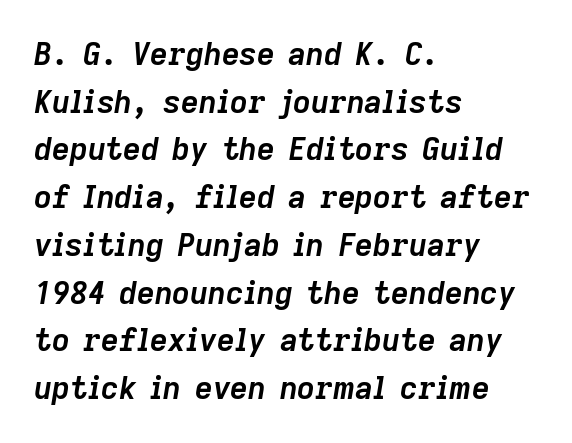
{"italic": "yes", "lean": "right", "slant_degrees": 9, "bold": "yes", "weight": "semibold", "width": "normal", "stroke_contrast": "low", "x_height": "medium", "monospaced": "no", "underline": "no", "align": "left", "line_spacing": "normal", "line_spacing_ratio": 1.54, "letter_spacing": "normal", "letter_spacing_em": 0.0, "glyph_px": 31}
